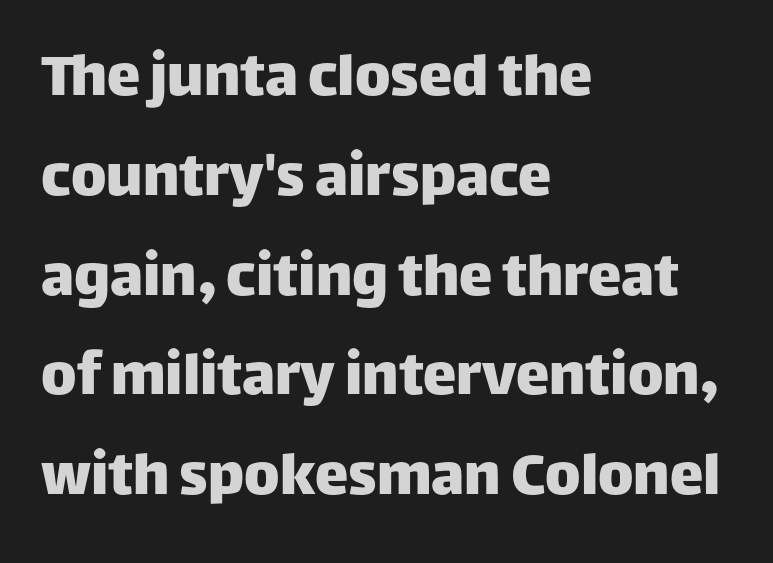
The image shows 67 px sans-serif type, upright; set left-aligned, normal line spacing (1.49x), normal letter spacing, not underlined; low stroke contrast and a large x-height.
